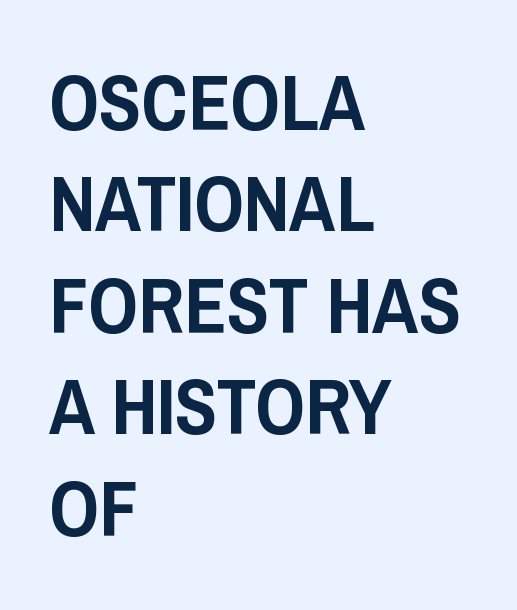
Q: Is the text italic (slanted)? A: No, it is upright.
Q: Is the typeface a serif or a sans-serif typeface? A: Sans-serif.
Q: Is the text underlined? A: No.
Q: How is the paragraph aligned? A: Left-aligned.
Q: Is the spacing between letters normal or unusually wide? A: Normal.
Q: Is the spacing between lines tight, normal or loose? A: Normal.
Q: Width (condensed, normal, or wide)? A: Condensed.
Q: Stroke contrast? A: Low.
Q: x-height? A: Large.
Q: Monospaced? A: No.
